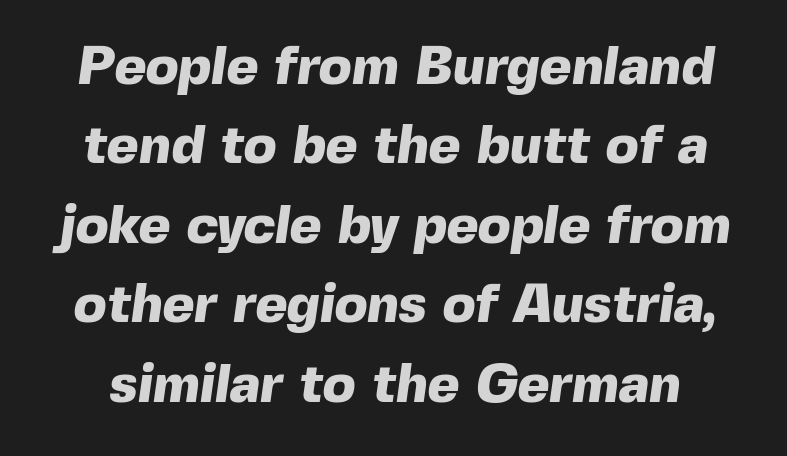
Q: Is the text bold? A: Yes.
Q: Is the typeface a serif or a sans-serif typeface? A: Sans-serif.
Q: Is the text underlined? A: No.
Q: Is the spacing between letters normal or unusually wide? A: Normal.
Q: Is the spacing between lines tight, normal or loose? A: Normal.
Q: Width (condensed, normal, or wide)? A: Normal.
Q: x-height? A: Medium.
Q: Monospaced? A: No.
